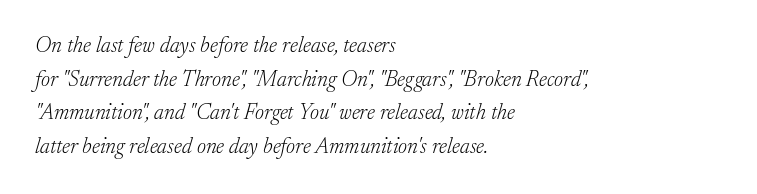
How are the letters spaced? Ordinarily, with no added tracking. Ink coverage per letter is moderate at most. The glyphs are unaccompanied by any horizontal stroke below them. Evenly set lines give the paragraph a standard silhouette. Rendered with sloped, italic letterforms.
